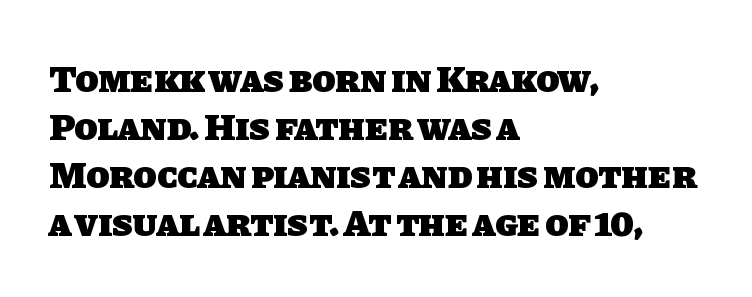
Typographically, this falls in the sans-serif category. Tracking here is standard; glyphs follow each other at the usual distance. Looks like regular typesetting: each glyph gets only the width it needs. On the weight axis this lands at bold, roughly 700.
